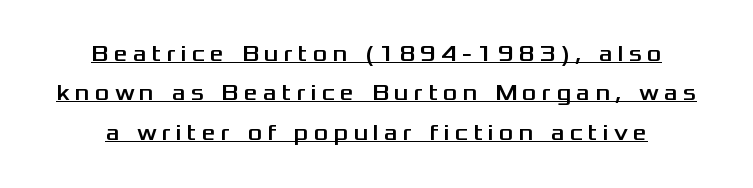
{"italic": "no", "underline": "yes", "line_spacing_ratio": 1.79, "letter_spacing": "wide", "letter_spacing_em": 0.24, "glyph_px": 22}
